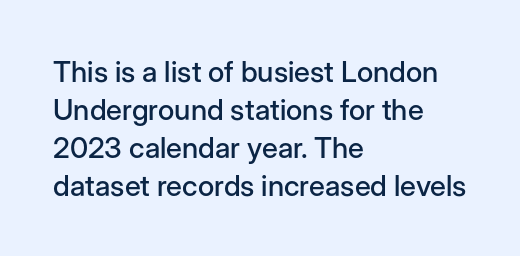
{"serif": "no", "italic": "no", "width": "normal", "stroke_contrast": "low", "x_height": "medium", "monospaced": "no", "underline": "no", "align": "left", "line_spacing": "normal", "line_spacing_ratio": 1.31, "letter_spacing": "normal", "letter_spacing_em": 0.0, "glyph_px": 29}
